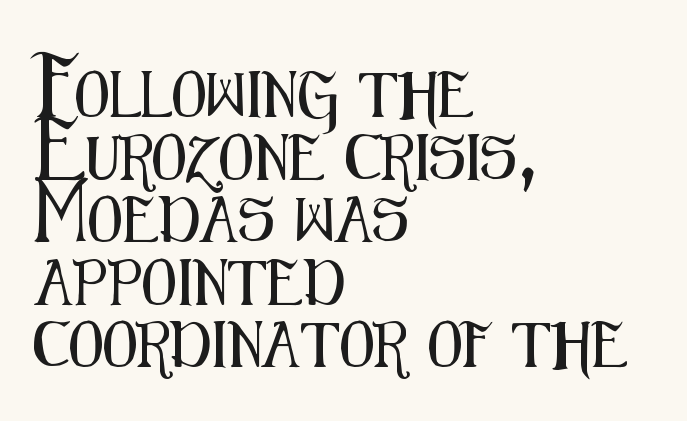
The image shows 45 px condensed type, upright; set left-aligned, normal line spacing (1.39x), normal letter spacing, not underlined; medium stroke contrast and a medium x-height.
